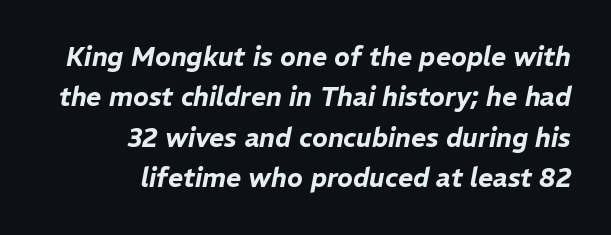
{"italic": "yes", "lean": "right", "slant_degrees": 11, "underline": "no", "align": "right", "line_spacing": "normal", "line_spacing_ratio": 1.55, "letter_spacing": "normal", "letter_spacing_em": 0.0, "glyph_px": 26}
